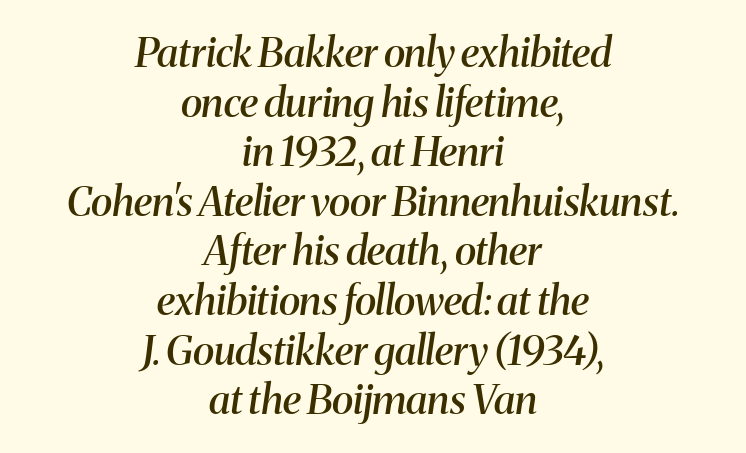
Q: Is the text bold? A: Semi-bold.
Q: Is the text italic (slanted)? A: Yes, it leans right by about 8 degrees.
Q: Is the typeface a serif or a sans-serif typeface? A: Serif.
Q: Is the text underlined? A: No.
Q: How is the paragraph aligned? A: Centered.
Q: Is the spacing between letters normal or unusually wide? A: Normal.
Q: Width (condensed, normal, or wide)? A: Normal.
Q: Stroke contrast? A: Medium.
Q: x-height? A: Medium.
Q: Monospaced? A: No.
